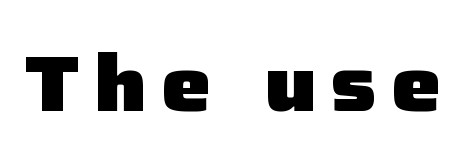
The image shows 79 px heavy sans-serif type, upright; set not underlined; low stroke contrast and a medium x-height.
